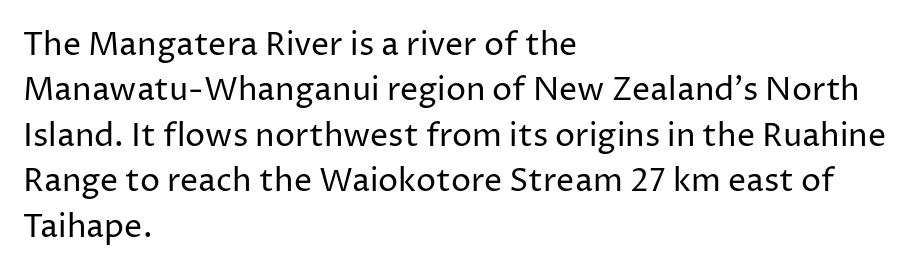
Spacing verdict: proportional, widths tailored to each character. I'd call this a sans setting — the letters go barefoot. No extra ink here — the face is not bold. This rendering uses left alignment, leaving the right contour irregular.
